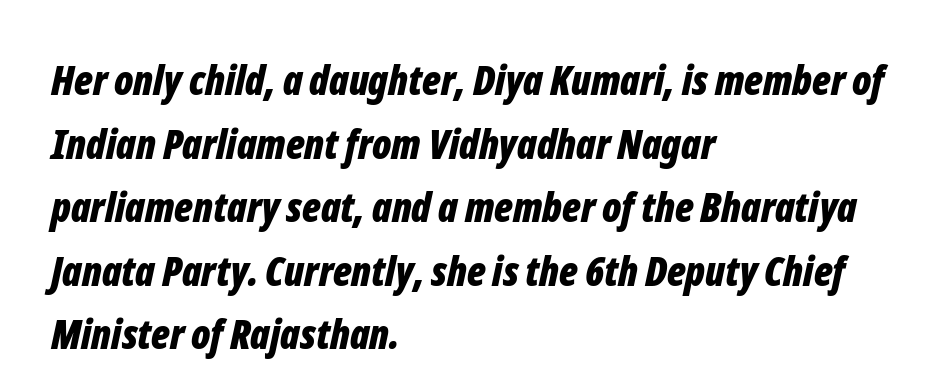
Students, this is bold: see how much ink each stroke carries. The whole block is typeset with a tilt. Honestly, the row spacing looks completely unremarkable. The foot of each line stays bare and open.
